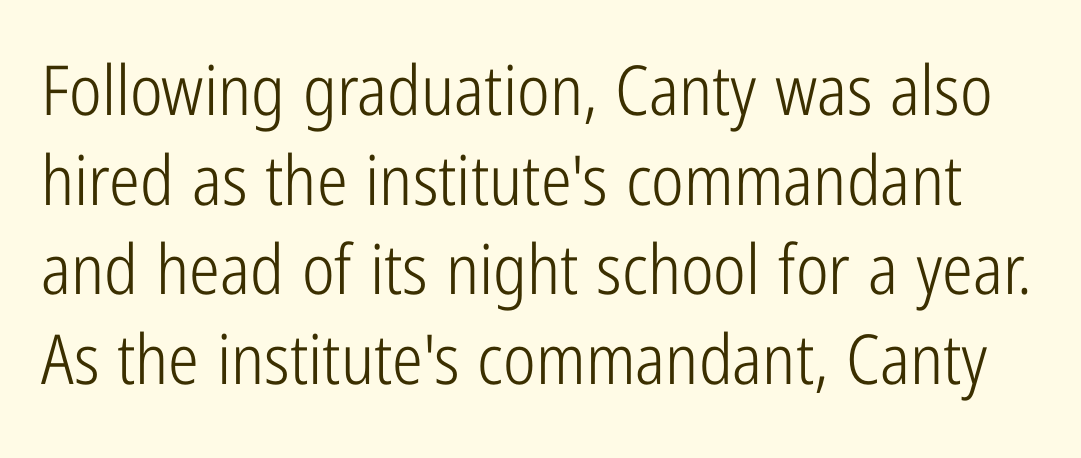
Q: Is the text bold? A: No.
Q: Is the text italic (slanted)? A: No, it is upright.
Q: Is the typeface a serif or a sans-serif typeface? A: Sans-serif.
Q: Is the text underlined? A: No.
Q: Is the spacing between letters normal or unusually wide? A: Normal.
Q: Is the spacing between lines tight, normal or loose? A: Normal.
Q: Width (condensed, normal, or wide)? A: Condensed.
Q: Stroke contrast? A: Low.
Q: x-height? A: Medium.
Q: Monospaced? A: No.
